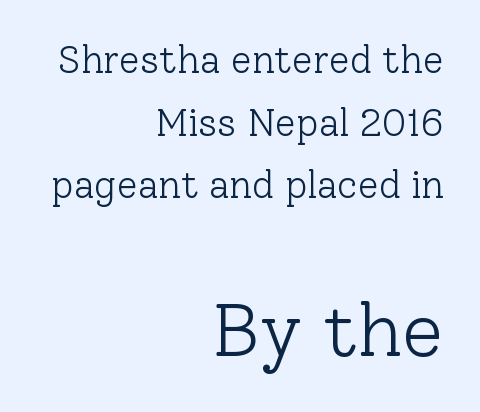
The image shows 75 px light serif type, upright; set right-aligned, normal line spacing (1.65x), normal letter spacing, not underlined; the second (bottom) block is 1.97x larger; low stroke contrast and a medium x-height.
